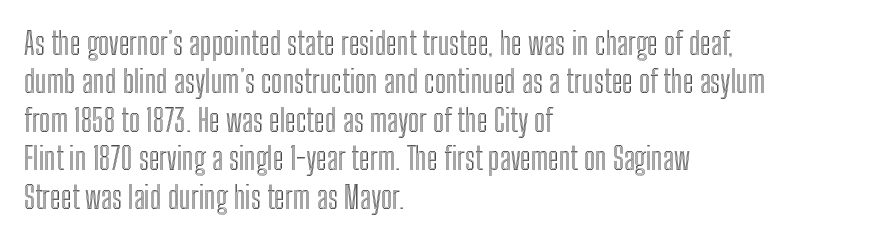
The image shows 31 px condensed type, upright; set left-aligned, line spacing 1.24x, normal letter spacing, not underlined; a medium x-height.
